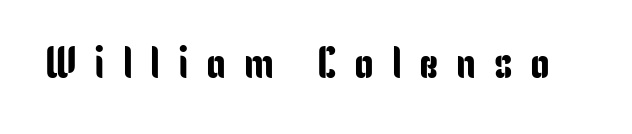
Is this a fixed-width face? No — the glyphs have proportional, varying widths. The passage shown is typeset with a sans-serif family. Underlining? Definitely not there. Style check: upright. What stands out about the letter spacing? Its width — letters are far apart.
